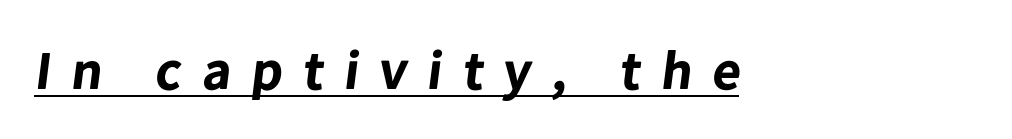
This is underlined copy, the kind a proofreader might mark for attention. The text was rendered using a sans face with plain stroke endings. The letters are spread apart with noticeably loose tracking. Students, this is bold: see how much ink each stroke carries.
